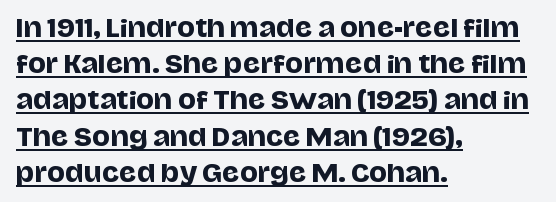
{"italic": "no", "underline": "yes", "align": "left", "line_spacing": "normal", "line_spacing_ratio": 1.51, "letter_spacing": "normal", "letter_spacing_em": 0.0, "glyph_px": 24}
